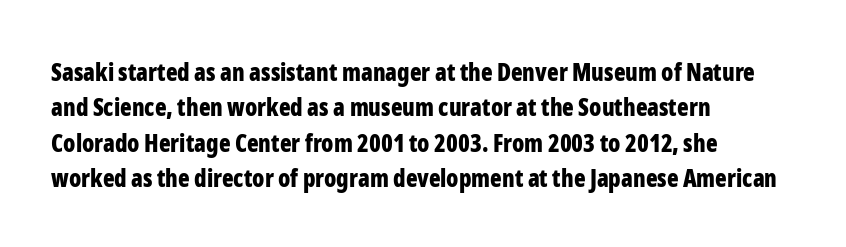
The baseline area is clear. Rendered with straight, roman letterforms. The face used here has the dense, thick strokes of a bold. One-word summary of the alignment: left.
